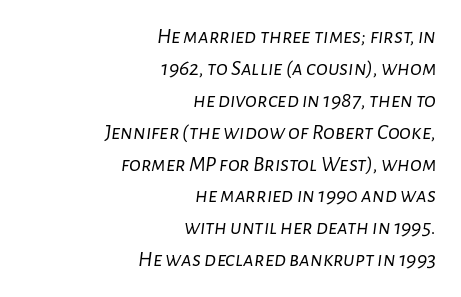
{"italic": "yes", "lean": "right", "slant_degrees": 7, "bold": "no", "underline": "no", "align": "right", "line_spacing": "normal", "line_spacing_ratio": 1.45, "letter_spacing": "normal", "letter_spacing_em": 0.0, "glyph_px": 22}
